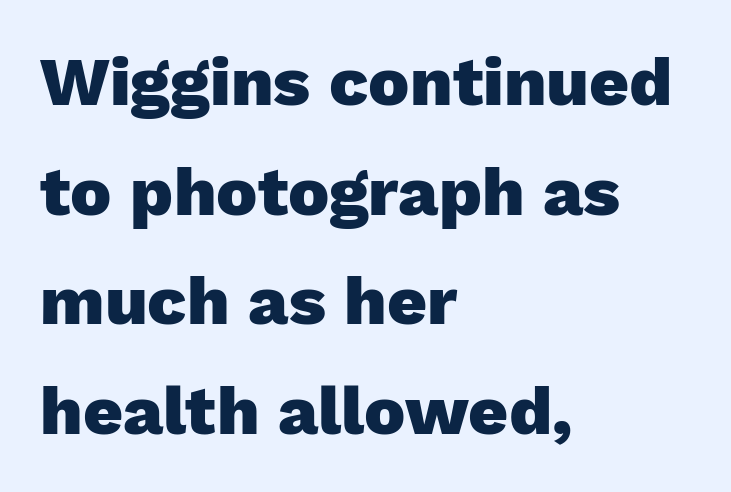
The rendering uses a bold face; every stroke is thick and dark. Honestly, the letter spacing is just normal — you wouldn't notice it. Letterform terminals end flat and unadorned throughout the passage. Line starts are locked; line ends wander.
